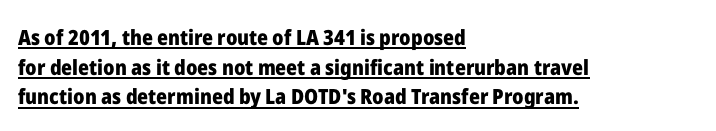
Q: Is the text bold? A: Yes.
Q: Is the text italic (slanted)? A: No, it is upright.
Q: Is the text underlined? A: Yes.
Q: How is the paragraph aligned? A: Left-aligned.
Q: Is the spacing between letters normal or unusually wide? A: Normal.
Q: Is the spacing between lines tight, normal or loose? A: Normal.
